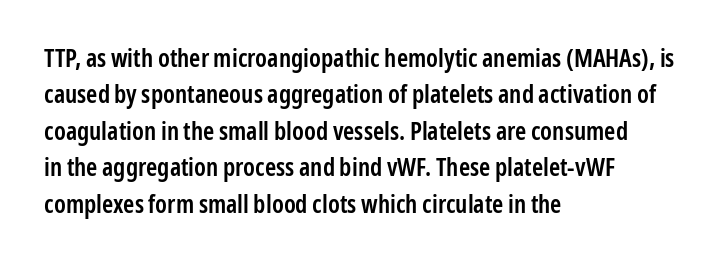
{"italic": "no", "bold": "semi", "underline": "no", "align": "left", "line_spacing": "normal", "line_spacing_ratio": 1.46, "letter_spacing": "normal", "letter_spacing_em": 0.0, "glyph_px": 25}
